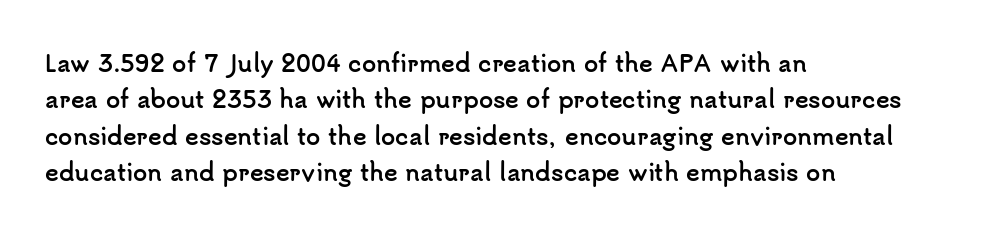
The image shows 23 px bold type, upright; set left-aligned, normal line spacing (1.58x), normal letter spacing, not underlined.
